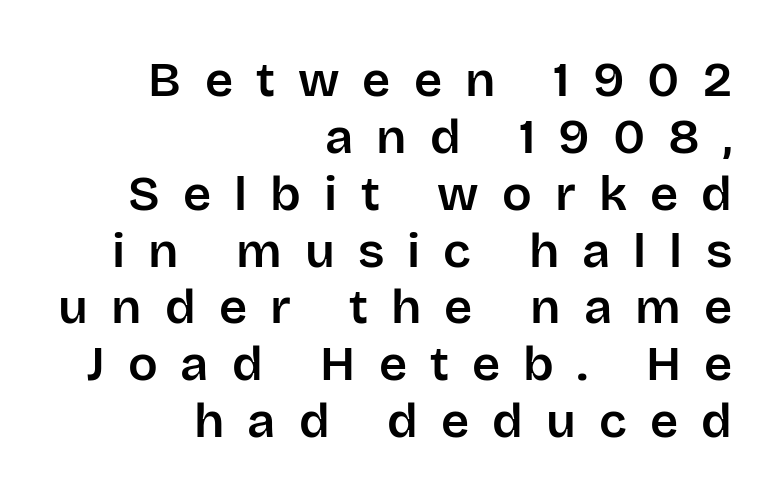
{"serif": "no", "italic": "no", "width": "normal", "stroke_contrast": "low", "x_height": "large", "monospaced": "no", "underline": "no", "align": "right", "line_spacing_ratio": 1.16, "letter_spacing": "wide", "letter_spacing_em": 0.47, "glyph_px": 49}
